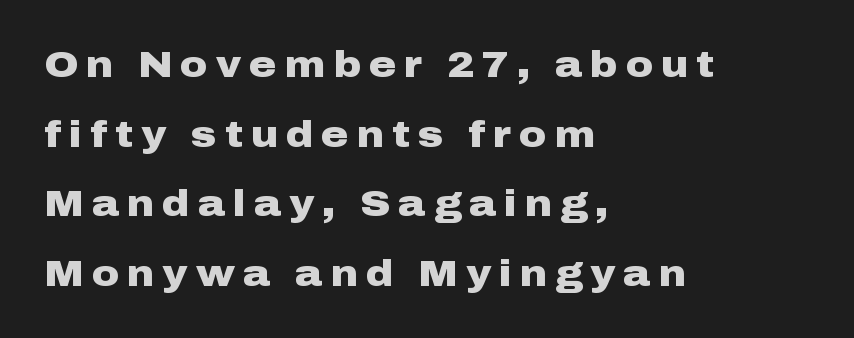
Q: Is the text bold? A: Yes.
Q: Is the text italic (slanted)? A: No, it is upright.
Q: Is the typeface a serif or a sans-serif typeface? A: Sans-serif.
Q: Is the text underlined? A: No.
Q: How is the paragraph aligned? A: Left-aligned.
Q: Is the spacing between letters normal or unusually wide? A: Unusually wide.
Q: Width (condensed, normal, or wide)? A: Wide.
Q: Stroke contrast? A: Low.
Q: x-height? A: Medium.
Q: Monospaced? A: No.
